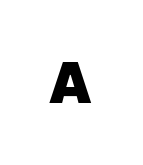
{"serif": "no", "italic": "no", "bold": "yes", "weight": "heavy", "width": "normal", "stroke_contrast": "low", "x_height": "medium", "monospaced": "no", "underline": "no", "letter_spacing": "wide", "letter_spacing_em": 0.36, "glyph_px": 58}
